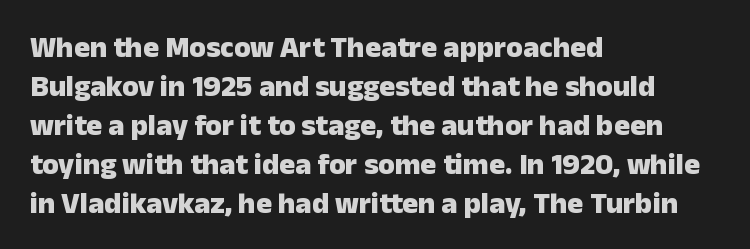
{"serif": "no", "italic": "no", "bold": "yes", "weight": "heavy", "width": "normal", "stroke_contrast": "low", "x_height": "medium", "monospaced": "no", "underline": "no", "align": "left", "line_spacing": "normal", "line_spacing_ratio": 1.3, "letter_spacing": "normal", "letter_spacing_em": 0.0, "glyph_px": 30}
